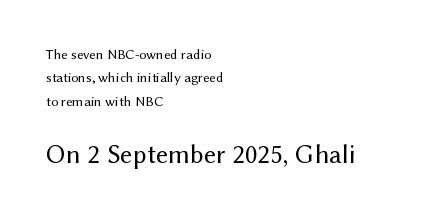
The image shows 27 px text type, upright; set left-aligned, normal line spacing (1.67x), normal letter spacing, not underlined; the second (bottom) block is 1.93x larger.
